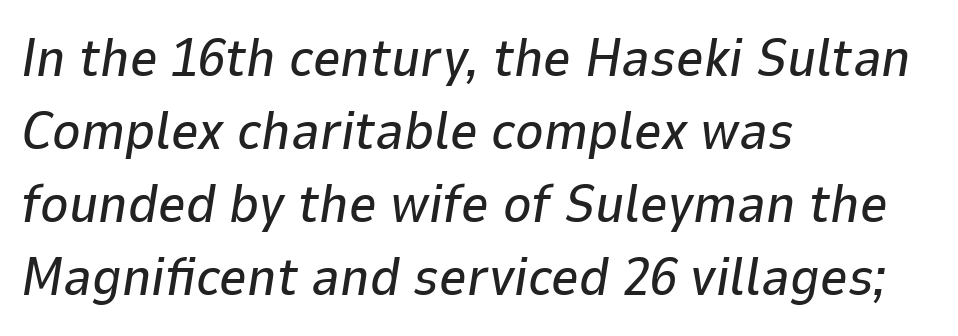
Standard letterfit; no display-style spreading of the glyphs. Slant detected: the letters are inclined. Honestly, the row spacing looks completely unremarkable. Quick note: underline off. This sample is left-justified, so line endings fall wherever the words run out. The face used here is proportionally spaced, like ordinary book or web type.
